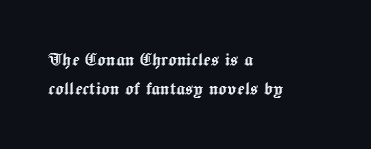
Q: Is the text italic (slanted)? A: No, it is upright.
Q: Is the text underlined? A: No.
Q: How is the paragraph aligned? A: Left-aligned.
Q: Is the spacing between letters normal or unusually wide? A: Normal.
Q: Is the spacing between lines tight, normal or loose? A: Normal.
